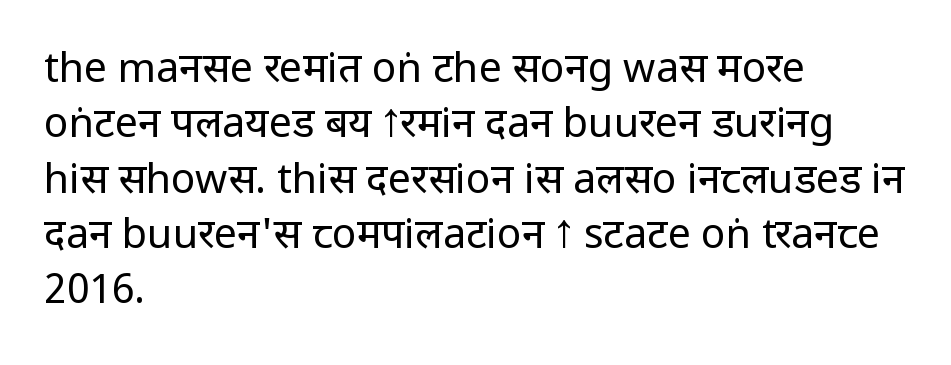
A typesetter would mark this as roman, not italic. The horizontal fit of the characters is conventional and even. Is the block centered? No — it sits flush against the left margin. Stroke terminals: plain, sans-serif. Letters rest on an invisible, unmarked baseline.
